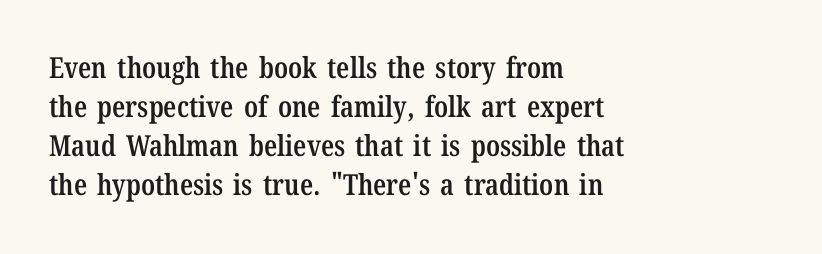
Q: Is the text bold? A: Semi-bold.
Q: Is the text italic (slanted)? A: No, it is upright.
Q: Is the typeface a serif or a sans-serif typeface? A: Serif.
Q: Is the text underlined? A: No.
Q: How is the paragraph aligned? A: Left-aligned.
Q: Is the spacing between letters normal or unusually wide? A: Normal.
Q: Is the spacing between lines tight, normal or loose? A: Normal.
Q: Width (condensed, normal, or wide)? A: Condensed.
Q: Stroke contrast? A: Low.
Q: x-height? A: Medium.
Q: Monospaced? A: No.
